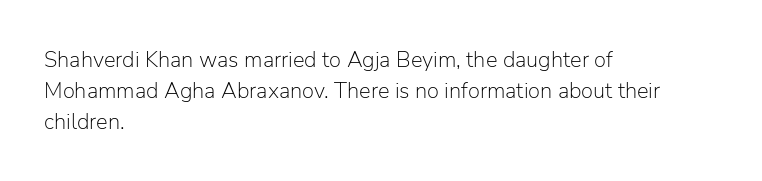
Summary of vertical rhythm: regular, with standard interline spacing. Short note: letters normally spaced. The font's upright variant was chosen for this text. Casual observation: everything's shoved over to the left.
